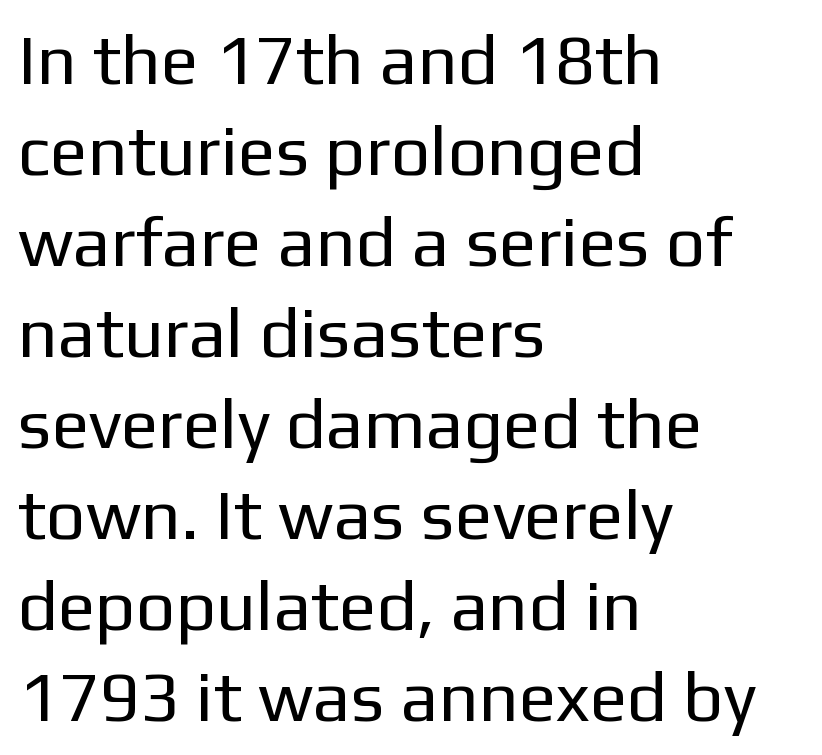
{"serif": "no", "italic": "no", "bold": "no", "weight": "regular", "width": "normal", "stroke_contrast": "low", "x_height": "medium", "monospaced": "no", "underline": "no", "align": "left", "line_spacing": "normal", "line_spacing_ratio": 1.3, "letter_spacing": "normal", "letter_spacing_em": 0.0, "glyph_px": 70}
